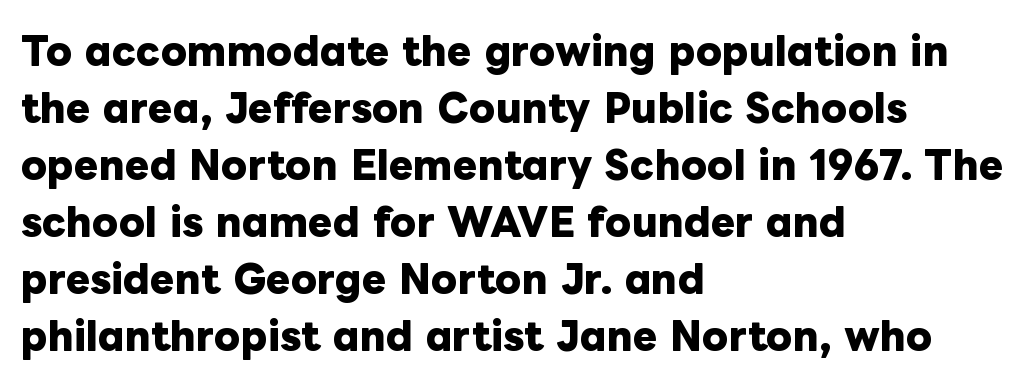
Successive baselines arrive at the customary interval. These lines were composed using upright roman letters. The letters advance in unequal steps, a hallmark of proportional type. Unmarked baselines from the first word to the last. Each word holds together tightly as a unit, with standard inter-letter gaps. As a designer I'd log this as weight 700, bold.
